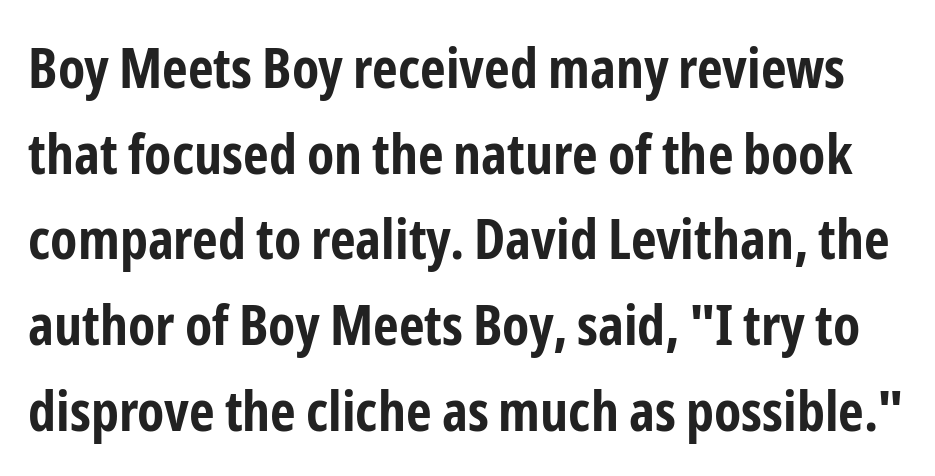
Q: Is the text bold? A: Yes.
Q: Is the text italic (slanted)? A: No, it is upright.
Q: Is the typeface a serif or a sans-serif typeface? A: Sans-serif.
Q: Is the text underlined? A: No.
Q: Is the spacing between letters normal or unusually wide? A: Normal.
Q: Is the spacing between lines tight, normal or loose? A: Normal.
Q: Width (condensed, normal, or wide)? A: Condensed.
Q: Stroke contrast? A: Low.
Q: x-height? A: Medium.
Q: Monospaced? A: No.
